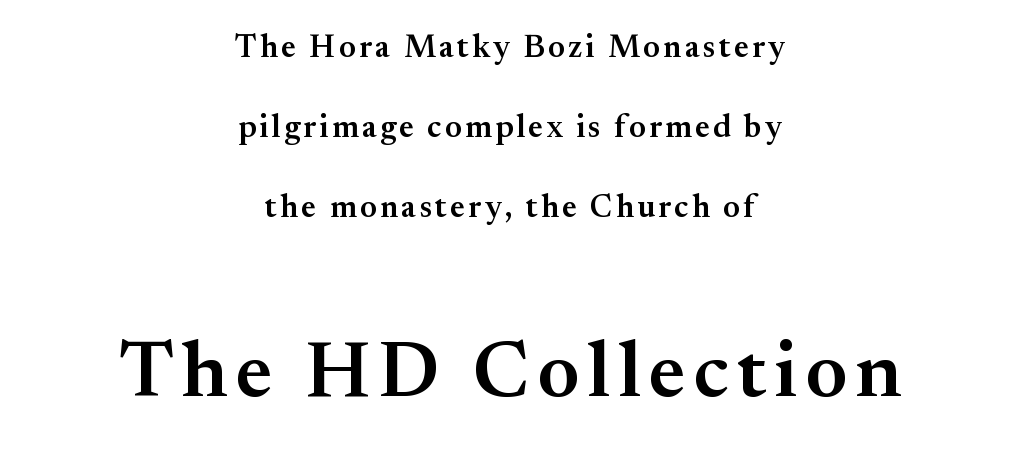
The image shows 80 px semibold serif type, upright; set centered, loose line spacing (2.5x), not underlined; the second (bottom) block is 2.5x larger; medium stroke contrast and a small x-height.
